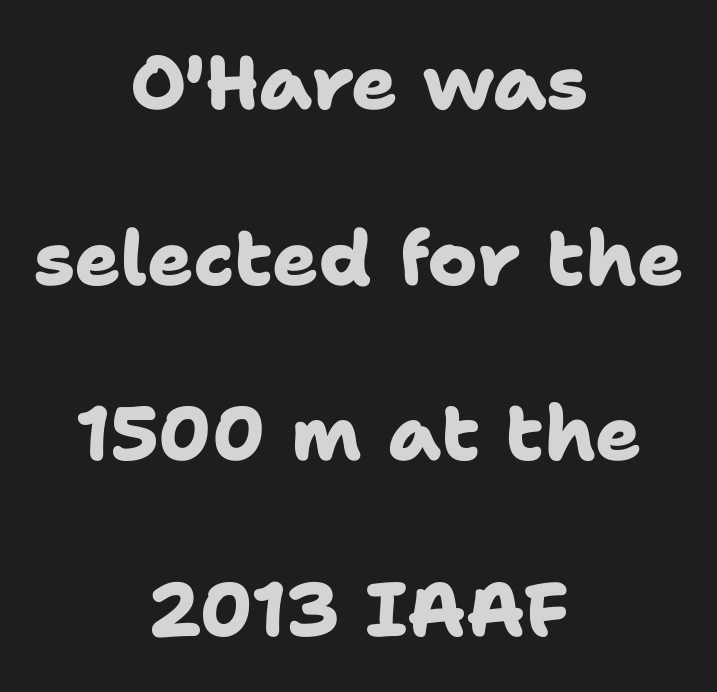
{"serif": "no", "bold": "yes", "weight": "heavy", "width": "normal", "stroke_contrast": "low", "x_height": "medium", "monospaced": "no", "underline": "no", "align": "center", "line_spacing": "loose", "line_spacing_ratio": 2.31, "letter_spacing": "normal", "letter_spacing_em": 0.0, "glyph_px": 76}
